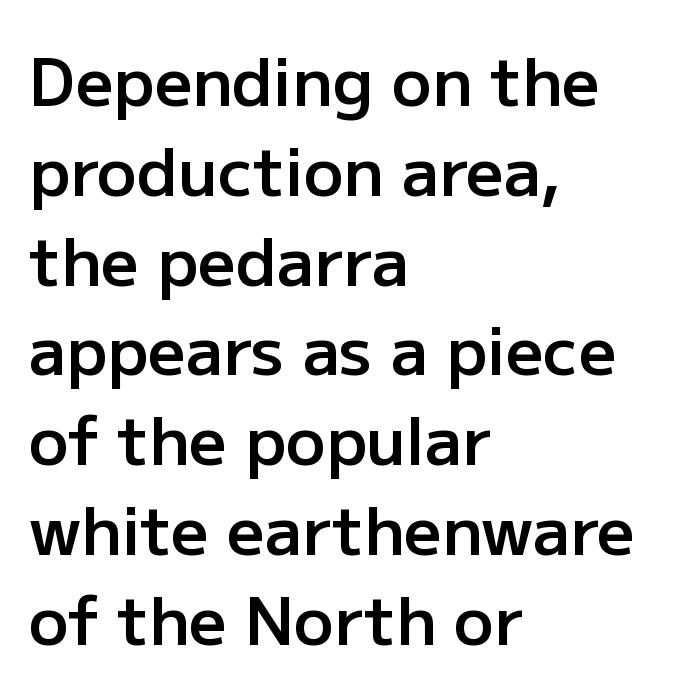
Q: Is the text bold? A: Semi-bold.
Q: Is the text italic (slanted)? A: No, it is upright.
Q: Is the typeface a serif or a sans-serif typeface? A: Sans-serif.
Q: Is the text underlined? A: No.
Q: How is the paragraph aligned? A: Left-aligned.
Q: Is the spacing between letters normal or unusually wide? A: Normal.
Q: Is the spacing between lines tight, normal or loose? A: Normal.
Q: Width (condensed, normal, or wide)? A: Normal.
Q: Stroke contrast? A: Low.
Q: x-height? A: Medium.
Q: Monospaced? A: No.
